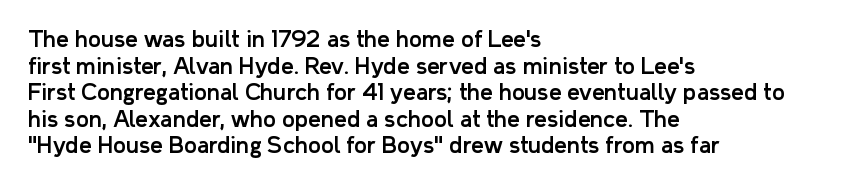
The image shows 22 px text type, upright; set left-aligned, line spacing 1.21x, normal letter spacing, not underlined.
